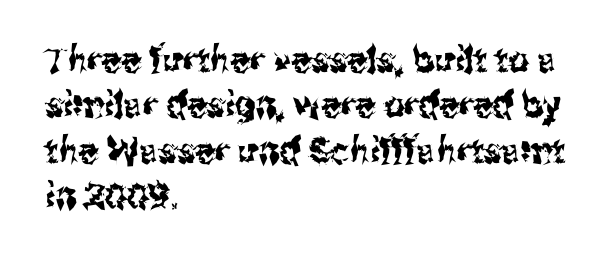
Letterform terminals end flat and unadorned throughout the passage. These lines are rendered in a variable-pitch font. Underlining? Definitely not there. The specimen reads as upright at a glance. A classic flush-left, rag-right setting is used for this passage. The designer left line spacing at the default.
